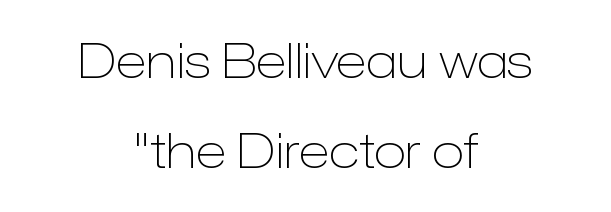
{"serif": "no", "italic": "no", "bold": "no", "weight": "light", "width": "normal", "stroke_contrast": "low", "x_height": "medium", "monospaced": "no", "underline": "no", "align": "center", "line_spacing_ratio": 1.88, "letter_spacing": "normal", "letter_spacing_em": 0.0, "glyph_px": 48}
